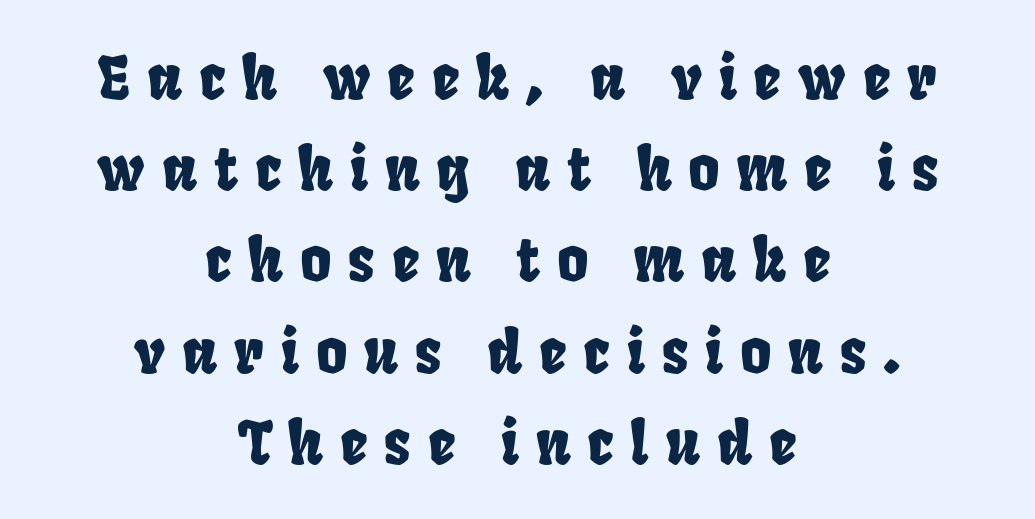
Q: Is the typeface a serif or a sans-serif typeface? A: Sans-serif.
Q: Is the text underlined? A: No.
Q: How is the paragraph aligned? A: Centered.
Q: Is the spacing between letters normal or unusually wide? A: Unusually wide.
Q: Is the spacing between lines tight, normal or loose? A: Normal.
Q: Width (condensed, normal, or wide)? A: Condensed.
Q: Stroke contrast? A: Low.
Q: x-height? A: Large.
Q: Monospaced? A: No.
